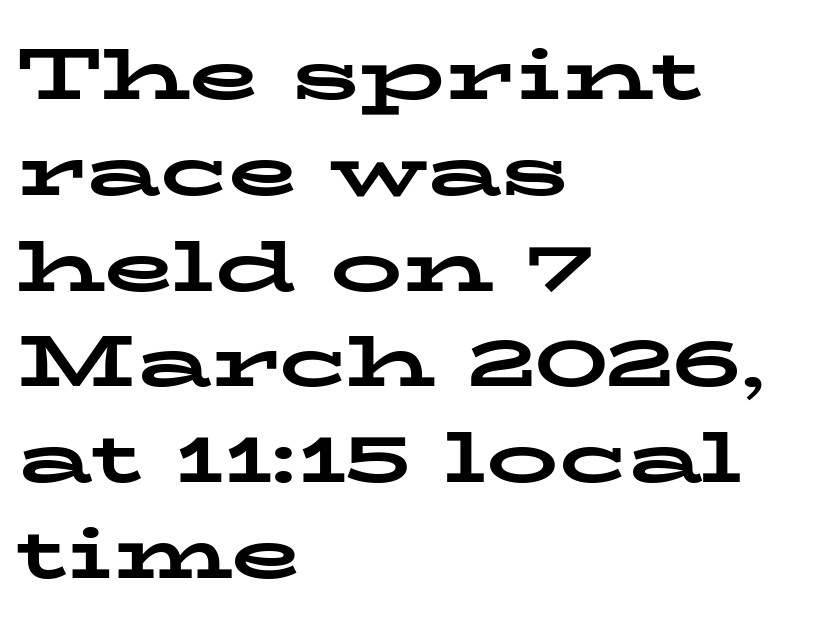
The image shows 72 px bold, wide serif type, upright; set left-aligned, normal line spacing (1.33x), normal letter spacing, not underlined; low stroke contrast and a medium x-height.
